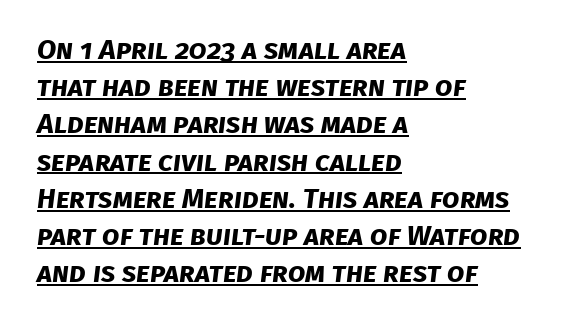
Descenders here cross a horizontal rule under the line. Unlike a traditional serif, this face leaves its strokes unadorned. Look at the stroke-to-counter ratio: heavy, a bold. Proportional: the letters do not fall into vertical columns. There is no visible air inserted between adjacent glyphs. This sample is left-justified, so line endings fall wherever the words run out.
